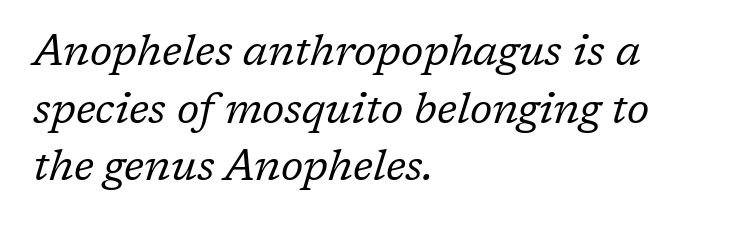
The image shows 43 px regular-weight serif type, italic (leaning right); set left-aligned, normal line spacing (1.34x), normal letter spacing, not underlined; low stroke contrast and a medium x-height.
